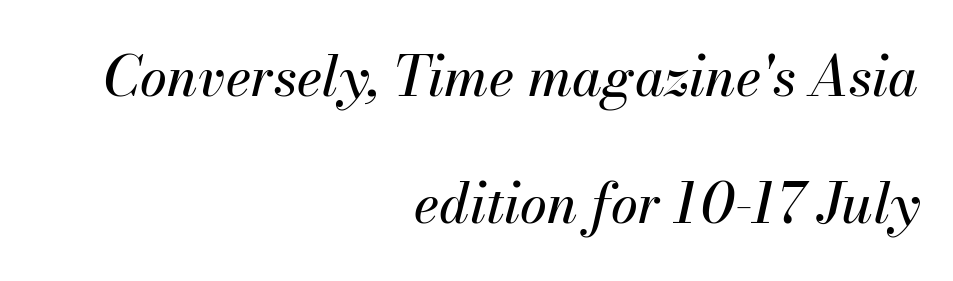
The image shows 54 px text type, italic (leaning right); set right-aligned, loose line spacing (2.36x), normal letter spacing, not underlined; medium stroke contrast and a small x-height.
